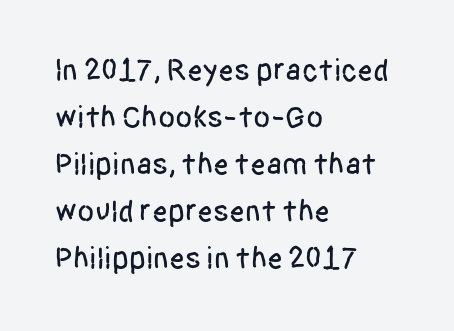
Q: Is the text italic (slanted)? A: No, it is upright.
Q: Is the typeface a serif or a sans-serif typeface? A: Sans-serif.
Q: Is the text underlined? A: No.
Q: How is the paragraph aligned? A: Left-aligned.
Q: Is the spacing between letters normal or unusually wide? A: Normal.
Q: Is the spacing between lines tight, normal or loose? A: Normal.
Q: Width (condensed, normal, or wide)? A: Condensed.
Q: Stroke contrast? A: Low.
Q: x-height? A: Large.
Q: Monospaced? A: No.
